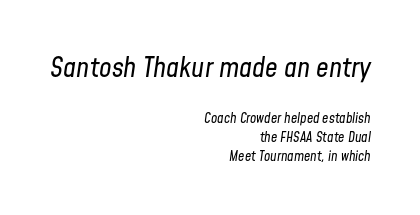
Q: Is the text bold? A: No.
Q: Is the text italic (slanted)? A: Yes, it leans right by about 8 degrees.
Q: Is the text underlined? A: No.
Q: How is the paragraph aligned? A: Right-aligned.
Q: Is the spacing between letters normal or unusually wide? A: Normal.
Q: Is the spacing between lines tight, normal or loose? A: Normal.
Q: Which block of text is set in a larger size, the first (top) or the second (bottom)? A: The first (top) one.
Q: Width (condensed, normal, or wide)? A: Condensed.
Q: Stroke contrast? A: Low.
Q: x-height? A: Medium.
Q: Monospaced? A: No.
